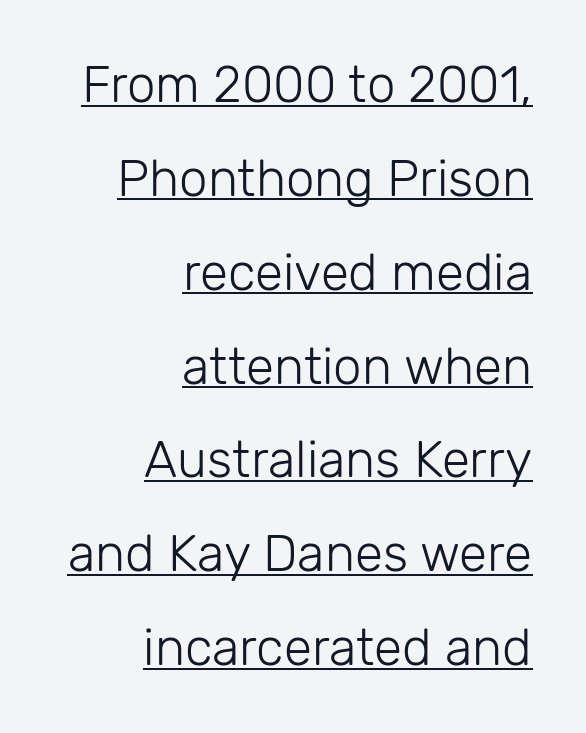
The image shows 51 px light sans-serif type, upright; set right-aligned, line spacing 1.84x, normal letter spacing, underlined; low stroke contrast and a medium x-height.
